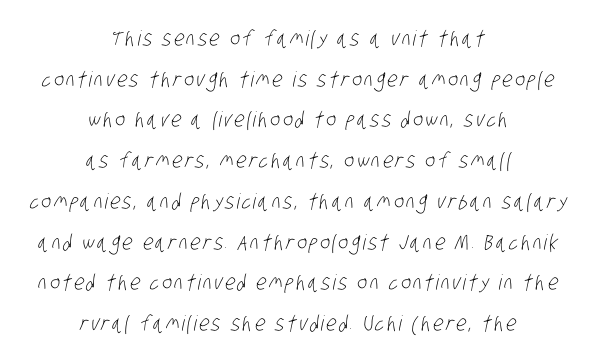
Q: Is the text bold? A: No.
Q: Is the text underlined? A: No.
Q: How is the paragraph aligned? A: Centered.
Q: Is the spacing between lines tight, normal or loose? A: Loose.
